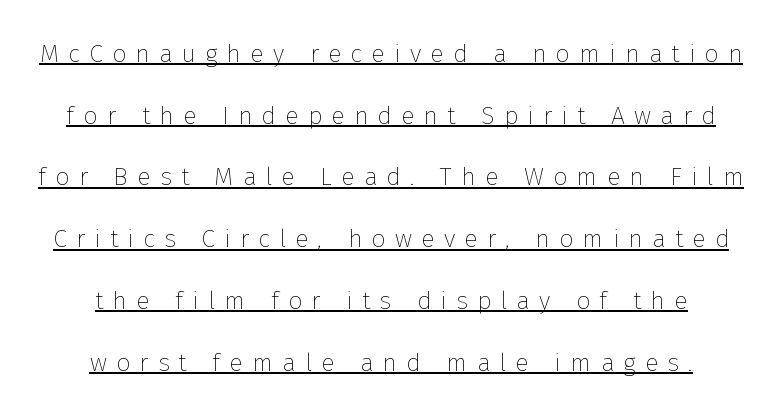
Q: Is the text bold? A: No.
Q: Is the text italic (slanted)? A: No, it is upright.
Q: Is the text underlined? A: Yes.
Q: Is the spacing between letters normal or unusually wide? A: Unusually wide.
Q: Is the spacing between lines tight, normal or loose? A: Loose.
